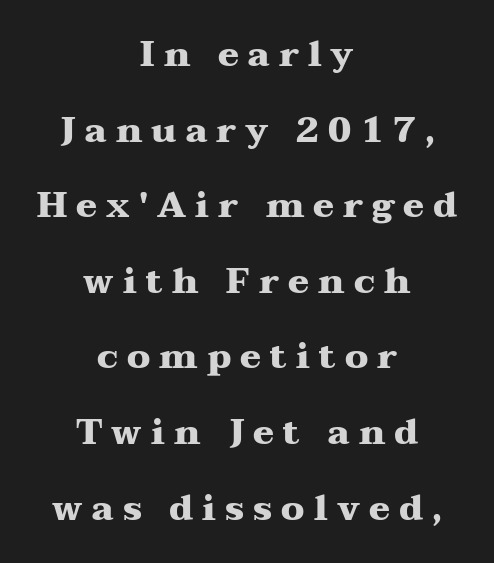
Q: Is the text bold? A: Yes.
Q: Is the text italic (slanted)? A: No, it is upright.
Q: Is the typeface a serif or a sans-serif typeface? A: Serif.
Q: Is the text underlined? A: No.
Q: How is the paragraph aligned? A: Centered.
Q: Is the spacing between letters normal or unusually wide? A: Unusually wide.
Q: Is the spacing between lines tight, normal or loose? A: Loose.
Q: Width (condensed, normal, or wide)? A: Wide.
Q: Stroke contrast? A: Medium.
Q: x-height? A: Medium.
Q: Monospaced? A: No.
